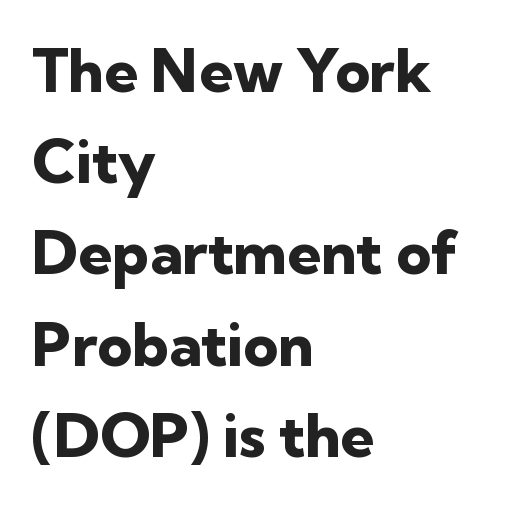
The image shows 60 px heavy sans-serif type, upright; set left-aligned, normal line spacing (1.52x), normal letter spacing, not underlined; low stroke contrast and a medium x-height.
